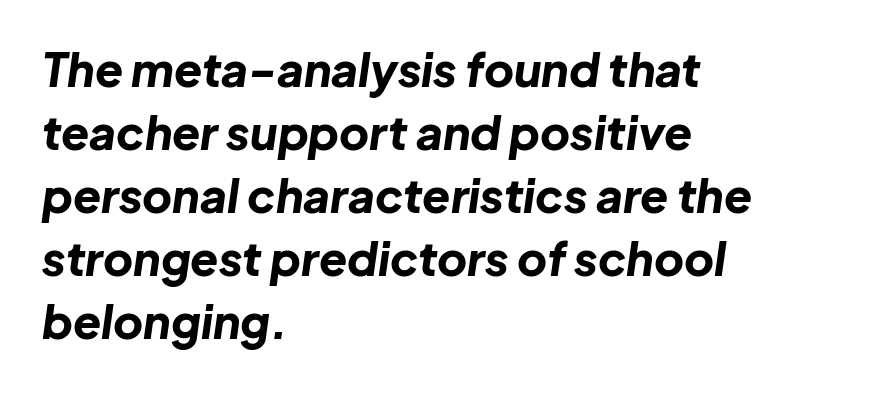
{"italic": "yes", "lean": "right", "slant_degrees": 8, "bold": "yes", "weight": "bold", "width": "normal", "stroke_contrast": "low", "x_height": "medium", "monospaced": "no", "underline": "no", "align": "left", "line_spacing": "normal", "line_spacing_ratio": 1.37, "letter_spacing": "normal", "letter_spacing_em": 0.0, "glyph_px": 46}
